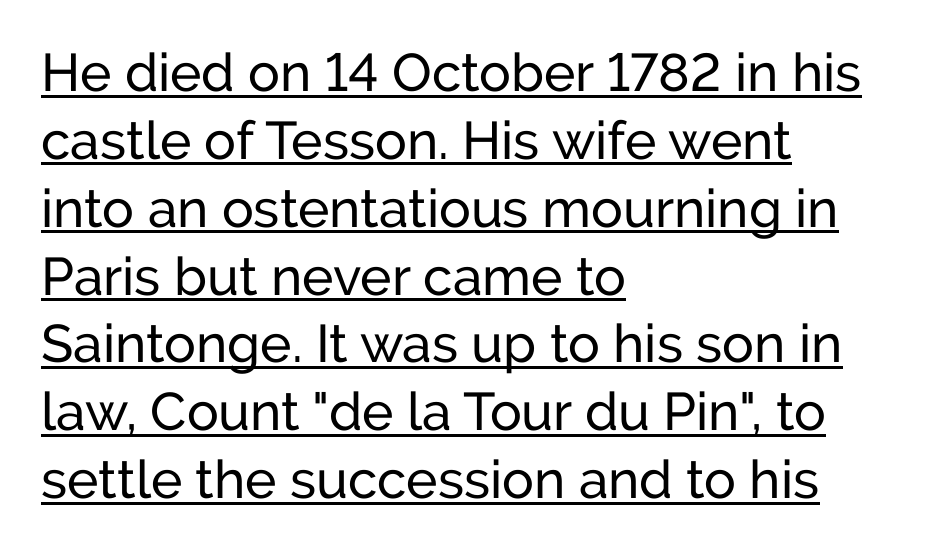
The image shows 53 px sans-serif type, upright; set left-aligned, normal line spacing (1.28x), normal letter spacing, underlined; low stroke contrast and a medium x-height.
